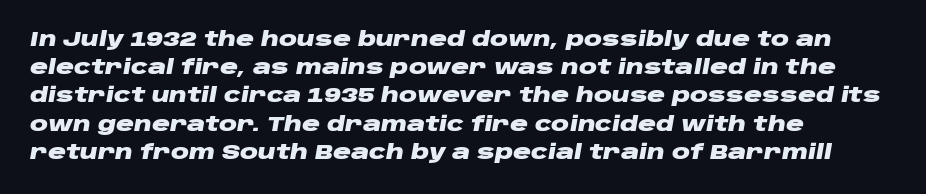
There is no visible air inserted between adjacent glyphs. The letters are slanted; this is an italic face. Reading down the block, your eye returns to a fixed left position each line. Stroke thickness is high; the sample reads as a true bold. These lines sit exactly where default settings would place them.
